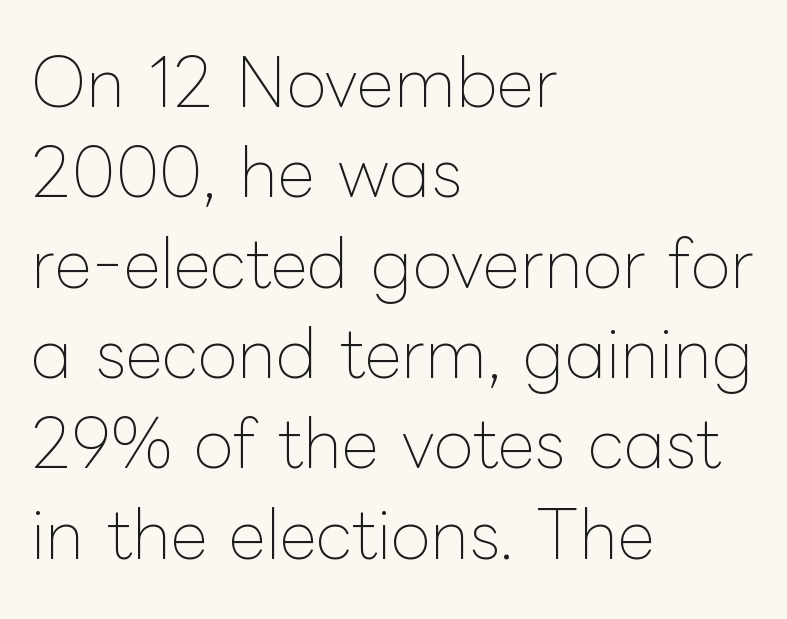
The image shows 65 px thin type, upright; set left-aligned, normal line spacing (1.39x), normal letter spacing, not underlined; low stroke contrast and a medium x-height.
